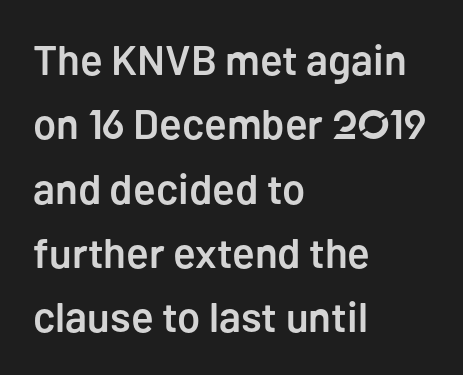
{"serif": "no", "italic": "no", "bold": "semi", "weight": "semibold", "width": "normal", "stroke_contrast": "low", "x_height": "medium", "monospaced": "no", "underline": "no", "align": "left", "line_spacing": "normal", "line_spacing_ratio": 1.53, "letter_spacing": "normal", "letter_spacing_em": 0.0, "glyph_px": 42}
